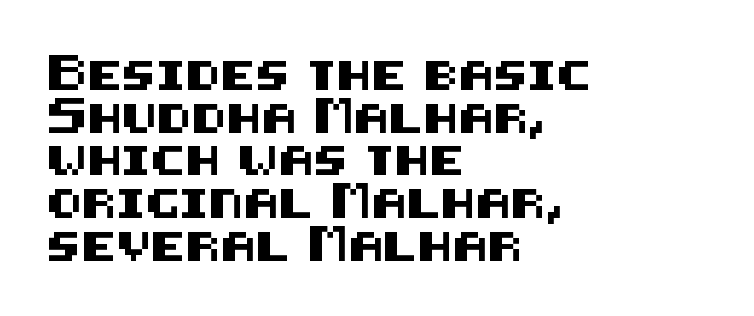
This is roman type, the default non-slanted kind. Regular leading. Casual observation: everything's shoved over to the left. Is this a sans? Yes — the strokes have no serifs.
